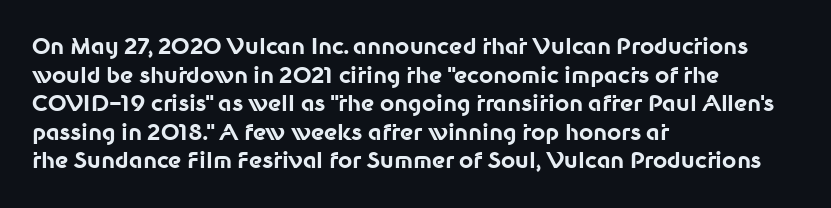
Teacher's note: observe the even left margin — that is flush-left alignment. You can tell it's not italic because the verticals are truly vertical. Words float on clear page, feet unadorned. The letterforms sit shoulder to shoulder at normal distance.
